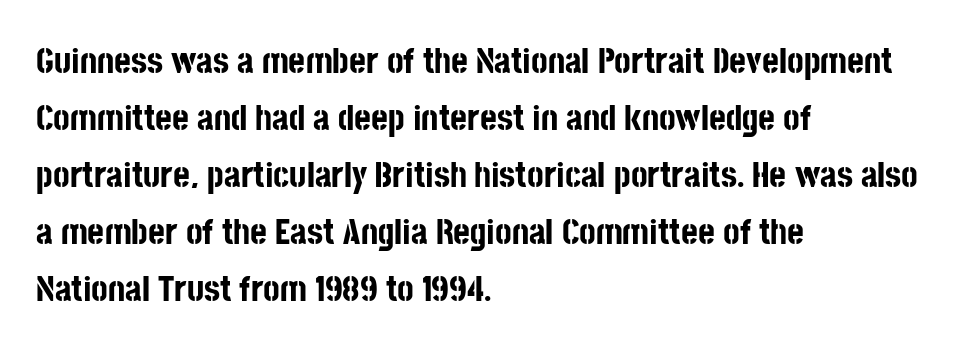
You could not count columns in this text — the font is proportionally spaced. Words appear dense and cohesive because spacing is normal. Rows of type keep a routine distance in the vertical direction. Rendered with straight, roman letterforms.
